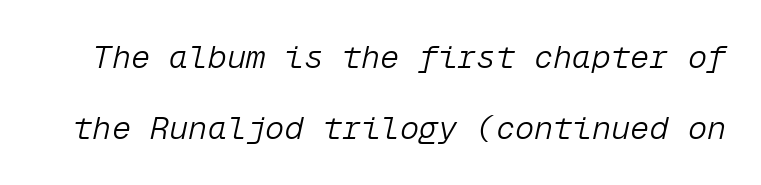
Q: Is the text bold? A: No.
Q: Is the text italic (slanted)? A: Yes, it leans right by about 12 degrees.
Q: Is the text underlined? A: No.
Q: Is the spacing between letters normal or unusually wide? A: Normal.
Q: Is the spacing between lines tight, normal or loose? A: Loose.
Q: Width (condensed, normal, or wide)? A: Normal.
Q: Stroke contrast? A: Low.
Q: x-height? A: Medium.
Q: Monospaced? A: Yes.
